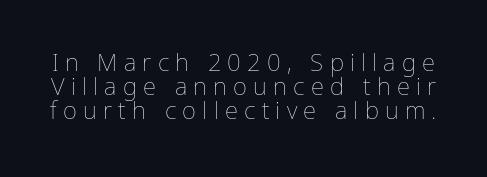
Q: Is the text bold? A: No.
Q: Is the text italic (slanted)? A: No, it is upright.
Q: Is the text underlined? A: No.
Q: Is the spacing between letters normal or unusually wide? A: Unusually wide.
Q: Is the spacing between lines tight, normal or loose? A: Tight.
